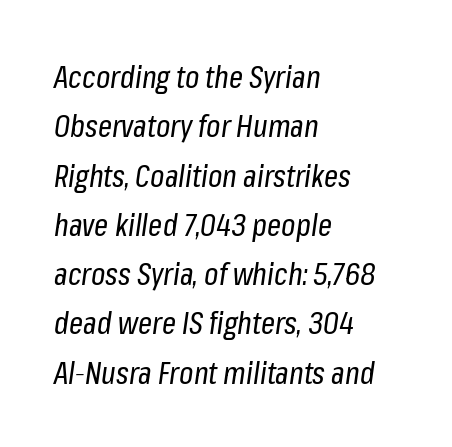
The leading is moderate, giving the passage an even texture. Letter spacing: default. Left-aligned paragraph, ragged on the right. This sample has the flowing, uneven cadence of proportional lettering.
